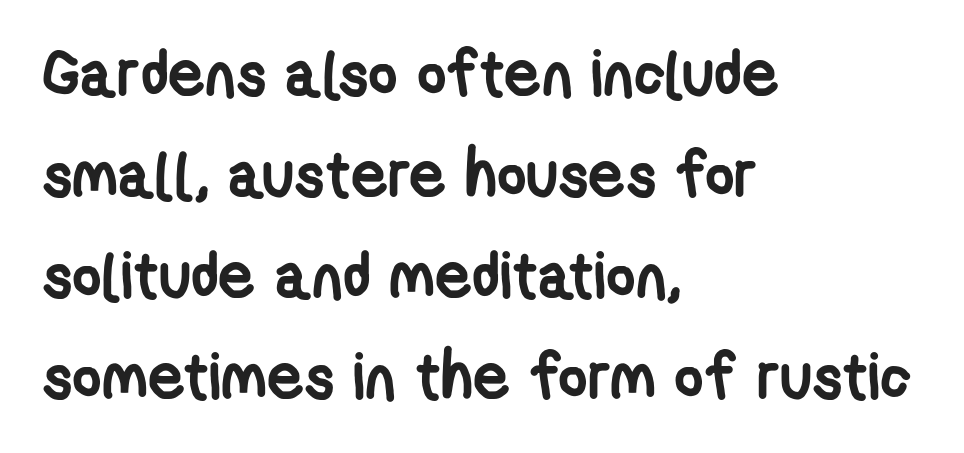
{"serif": "no", "bold": "yes", "weight": "semibold", "width": "condensed", "stroke_contrast": "low", "x_height": "medium", "monospaced": "no", "underline": "no", "align": "left", "line_spacing": "normal", "line_spacing_ratio": 1.58, "letter_spacing": "normal", "letter_spacing_em": 0.0, "glyph_px": 64}
